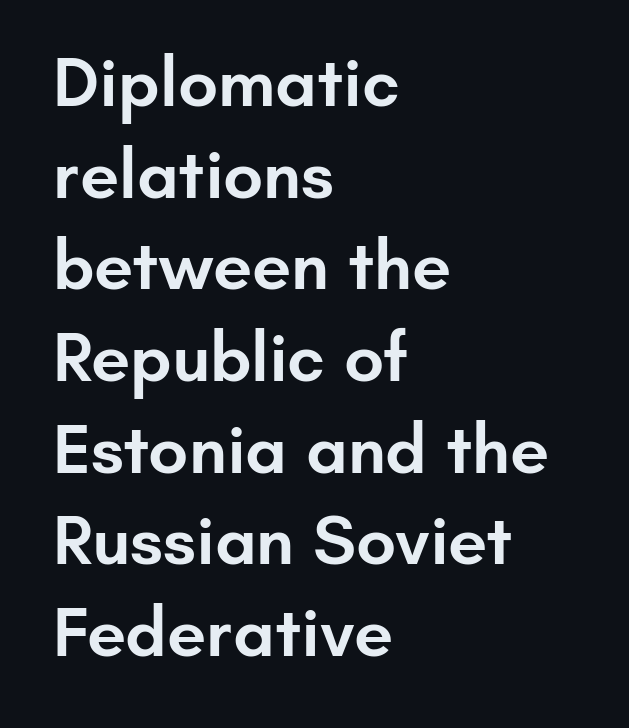
The image shows 70 px semibold sans-serif type, upright; set left-aligned, normal line spacing (1.31x), normal letter spacing, not underlined; low stroke contrast and a small x-height.
